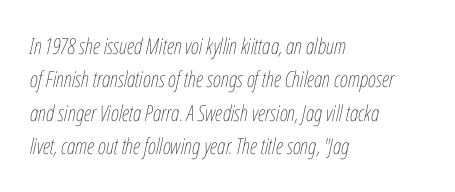
Q: Is the text bold? A: No.
Q: Is the text italic (slanted)? A: Yes, it leans right by about 12 degrees.
Q: Is the text underlined? A: No.
Q: How is the paragraph aligned? A: Left-aligned.
Q: Is the spacing between letters normal or unusually wide? A: Normal.
Q: Is the spacing between lines tight, normal or loose? A: Normal.
